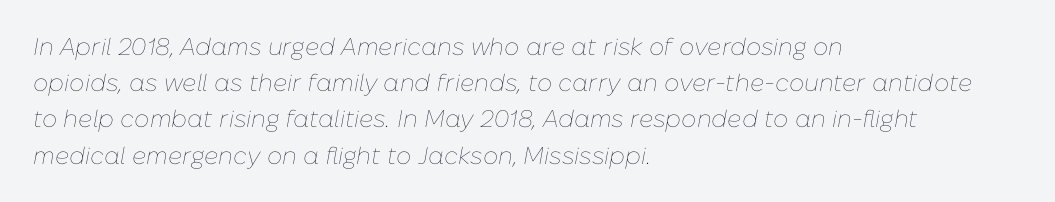
{"italic": "yes", "lean": "right", "slant_degrees": 10, "bold": "no", "underline": "no", "align": "left", "line_spacing": "normal", "line_spacing_ratio": 1.51, "letter_spacing": "normal", "letter_spacing_em": 0.0, "glyph_px": 24}
